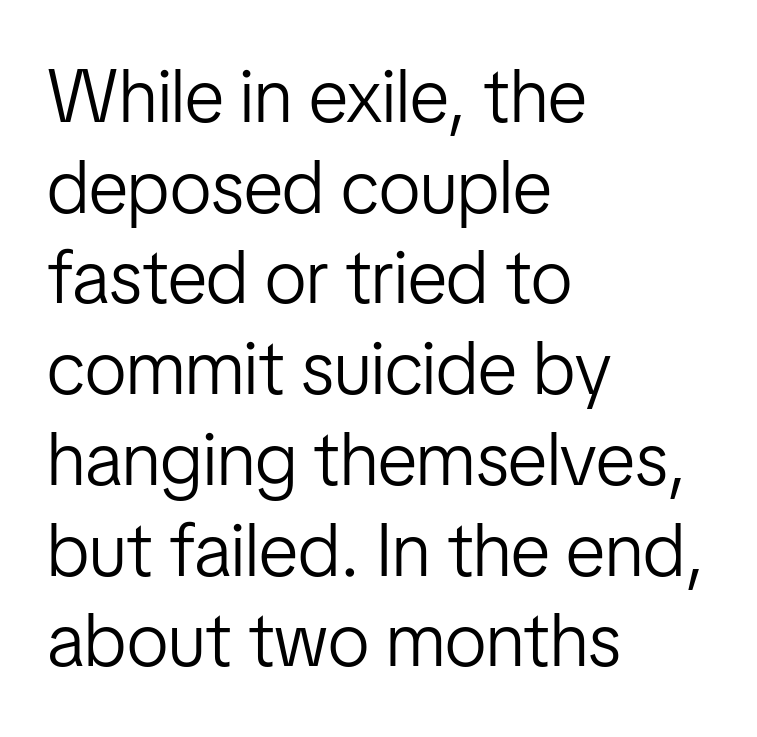
Underlining? Definitely not there. Notice how the passage keeps a crisp vertical edge on the left only. A light-to-regular cut is what we see here. This is the regular roman posture of the typeface. This rendering employs a face without finishing strokes, i.e., a sans-serif.
